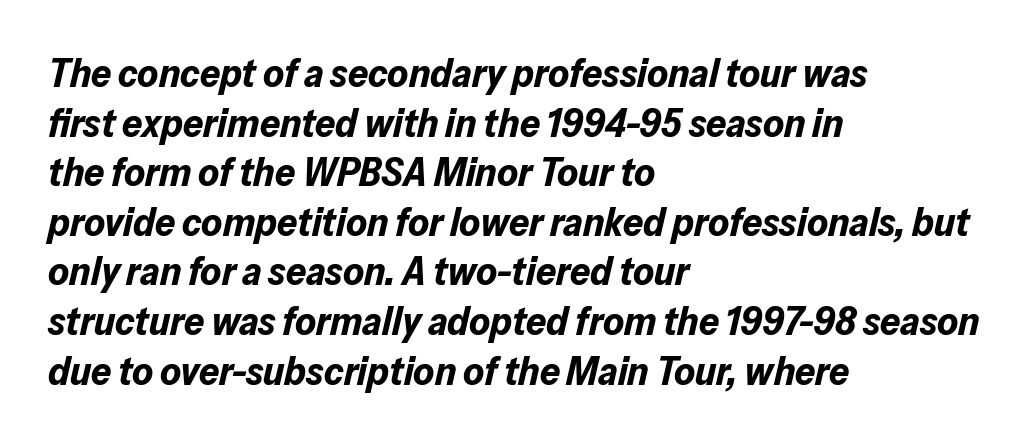
The image shows 40 px bold type, italic (leaning right); set left-aligned, line spacing 1.24x, normal letter spacing, not underlined; low stroke contrast and a medium x-height.
